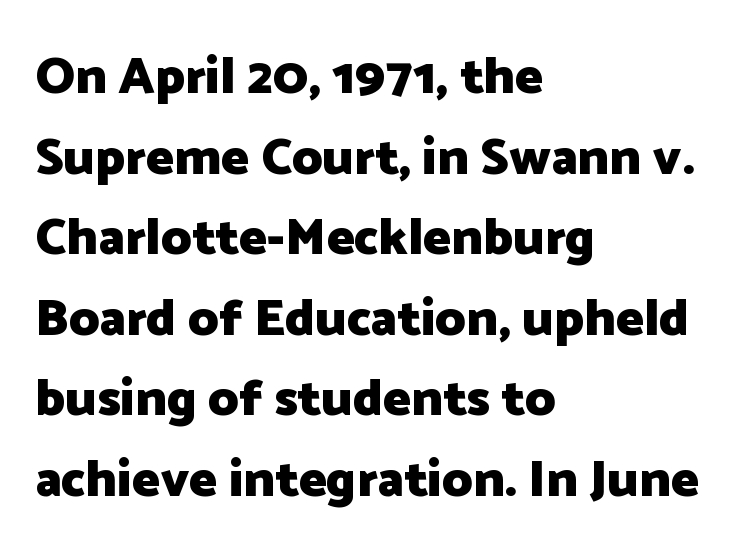
Notice how thick the strokes are: this is what a full bold looks like. The string is rendered with underlining switched off. The paragraph has a hard left edge and a soft right edge. You could call the tracking neutral — neither tight nor loose. This is the regular roman posture of the typeface.
